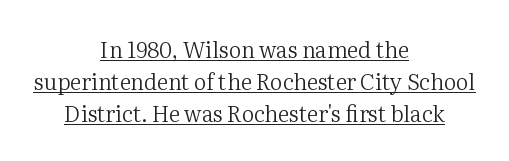
{"italic": "no", "bold": "no", "underline": "yes", "align": "center", "line_spacing": "normal", "line_spacing_ratio": 1.45, "letter_spacing": "normal", "letter_spacing_em": 0.0, "glyph_px": 22}
